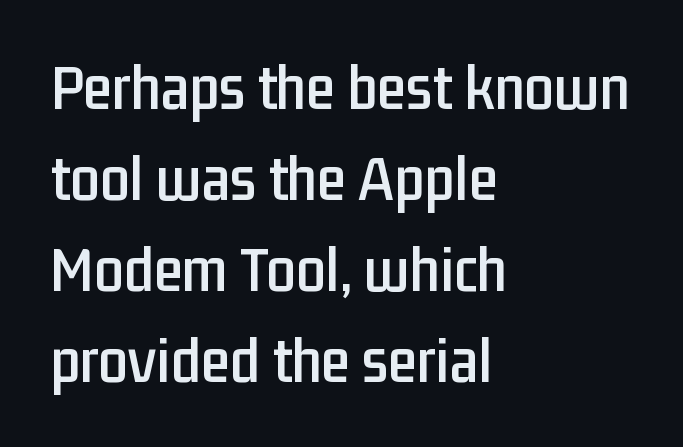
The image shows 66 px condensed sans-serif type, upright; set left-aligned, normal line spacing (1.38x), normal letter spacing, not underlined; low stroke contrast and a medium x-height.
